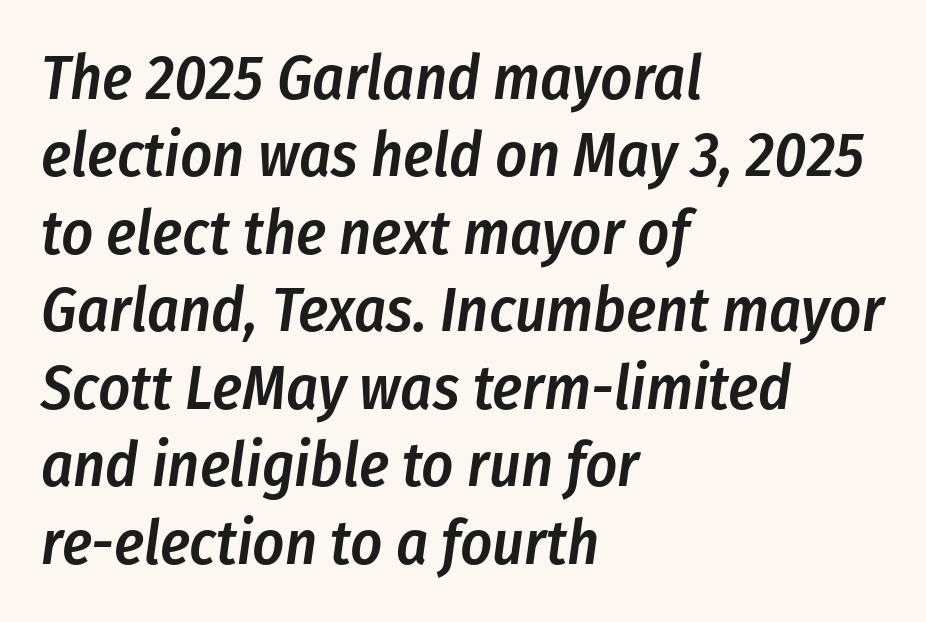
{"italic": "yes", "lean": "right", "slant_degrees": 8, "bold": "semi", "weight": "semibold", "width": "condensed", "stroke_contrast": "low", "x_height": "medium", "monospaced": "no", "underline": "no", "align": "left", "line_spacing": "normal", "line_spacing_ratio": 1.25, "letter_spacing": "normal", "letter_spacing_em": 0.0, "glyph_px": 62}
